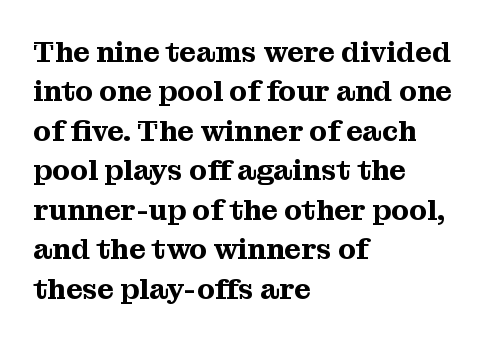
Q: Is the text italic (slanted)? A: No, it is upright.
Q: Is the typeface a serif or a sans-serif typeface? A: Serif.
Q: Is the text underlined? A: No.
Q: How is the paragraph aligned? A: Left-aligned.
Q: Is the spacing between letters normal or unusually wide? A: Normal.
Q: Is the spacing between lines tight, normal or loose? A: Normal.
Q: Width (condensed, normal, or wide)? A: Normal.
Q: Stroke contrast? A: Medium.
Q: x-height? A: Medium.
Q: Monospaced? A: No.
